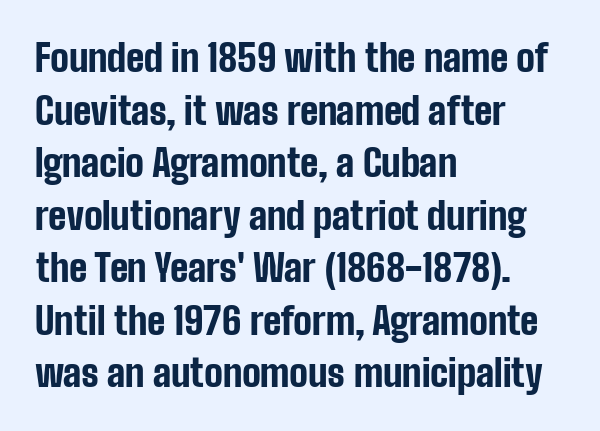
Q: Is the text bold? A: Yes.
Q: Is the text italic (slanted)? A: No, it is upright.
Q: Is the typeface a serif or a sans-serif typeface? A: Sans-serif.
Q: Is the text underlined? A: No.
Q: How is the paragraph aligned? A: Left-aligned.
Q: Is the spacing between letters normal or unusually wide? A: Normal.
Q: Is the spacing between lines tight, normal or loose? A: Normal.
Q: Width (condensed, normal, or wide)? A: Condensed.
Q: Stroke contrast? A: Low.
Q: x-height? A: Medium.
Q: Monospaced? A: No.
